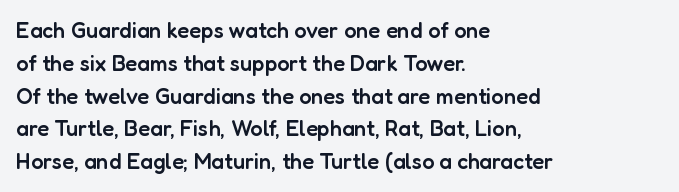
Q: Is the text bold? A: Semi-bold.
Q: Is the text italic (slanted)? A: No, it is upright.
Q: Is the text underlined? A: No.
Q: How is the paragraph aligned? A: Left-aligned.
Q: Is the spacing between letters normal or unusually wide? A: Normal.
Q: Is the spacing between lines tight, normal or loose? A: Normal.
